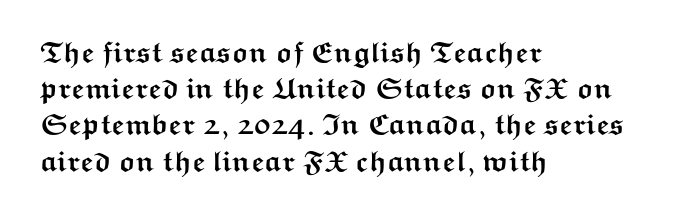
The letters stand upright; this is a roman face. Is the letter spacing exaggerated? No — it looks like the ordinary default. Summary of vertical rhythm: regular, with standard interline spacing. Reading down the block, your eye returns to a fixed left position each line. How heavy is the stroke? Heavy — this is a bold. Check under the words: just untouched page.
